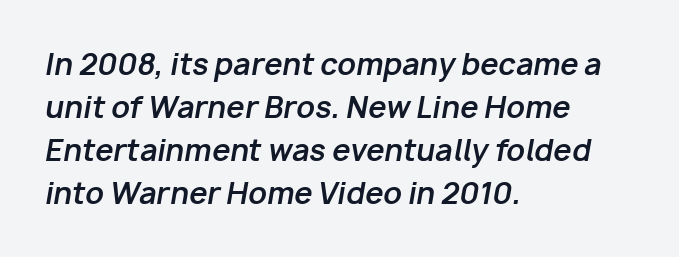
Letters rest on an invisible, unmarked baseline. The lines are quadded left. A normal amount of white space separates one row of letters from the next. A typesetter would call this proportional, since set widths differ per character. The axis of the letterforms is tilted away from vertical. Caption: bold face, heavy strokes.
